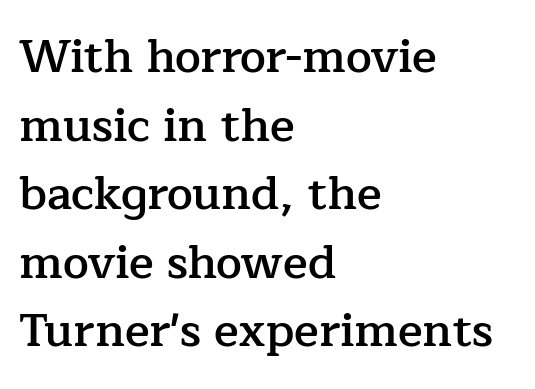
The image shows 46 px semibold serif type, upright; set left-aligned, normal line spacing (1.49x), normal letter spacing, not underlined; low stroke contrast and a medium x-height.
